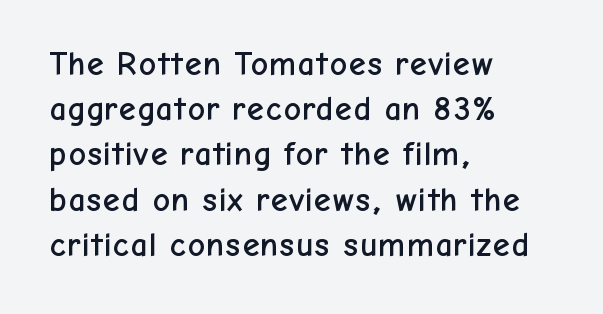
{"serif": "no", "italic": "no", "width": "normal", "stroke_contrast": "low", "x_height": "medium", "monospaced": "no", "underline": "no", "align": "left", "line_spacing": "normal", "line_spacing_ratio": 1.33, "letter_spacing": "normal", "letter_spacing_em": 0.0, "glyph_px": 34}
